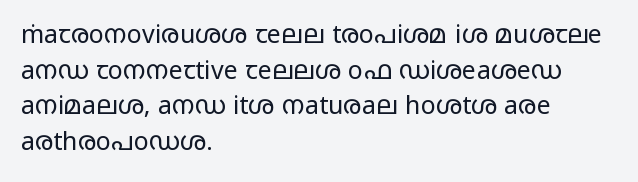
The image shows 25 px text type, upright; set left-aligned, normal line spacing (1.43x), normal letter spacing, not underlined.
